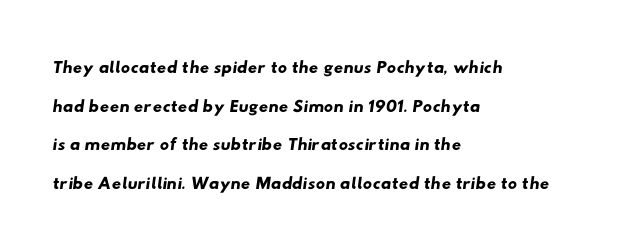
{"underline": "no", "align": "left", "line_spacing": "normal", "line_spacing_ratio": 1.49, "letter_spacing": "normal", "letter_spacing_em": 0.0, "glyph_px": 26}
